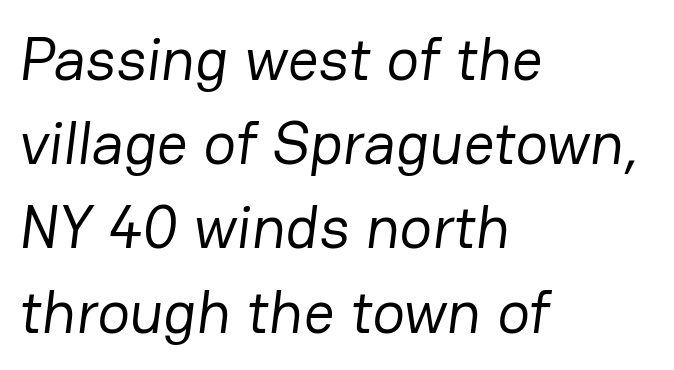
The image shows 61 px regular-weight sans-serif type; set left-aligned, normal line spacing (1.38x), normal letter spacing, not underlined; low stroke contrast and a medium x-height.
